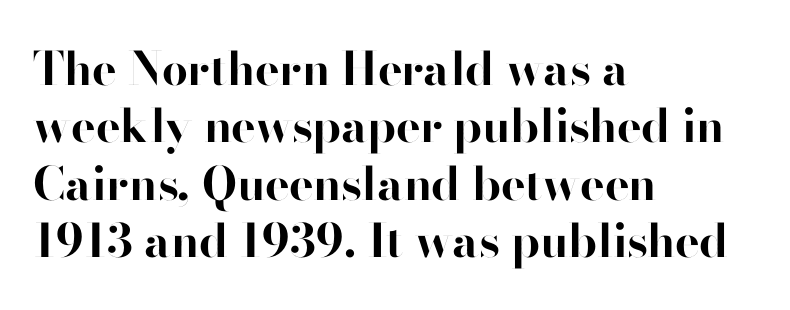
Unmarked baselines from the first word to the last. Typesetter's note: full bold, strokes at maximum text heaviness. The type is set solid horizontally, with unmodified tracking. The rag falls on the right side of this text block. Serif or sans? Sans — the stroke terminals are bare. A normal amount of white space separates one row of letters from the next.
